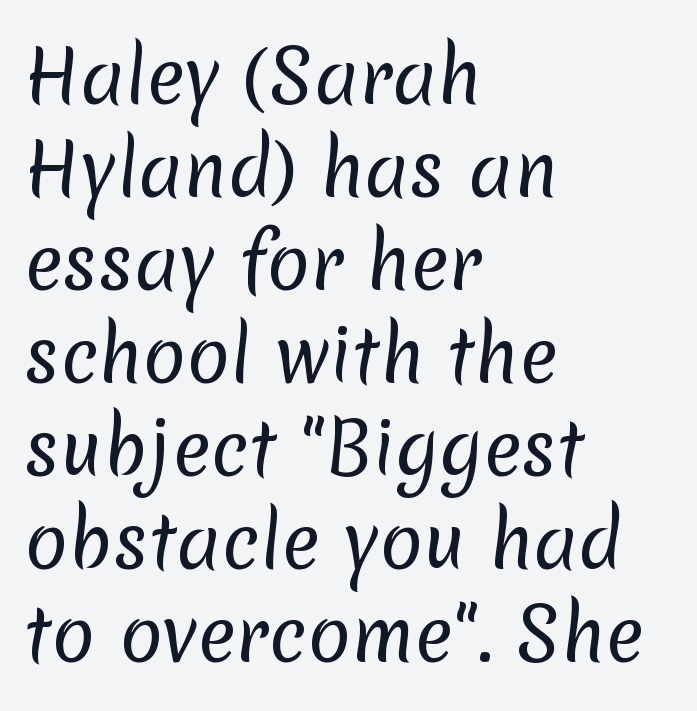
Q: Is the text bold? A: No.
Q: Is the typeface a serif or a sans-serif typeface? A: Sans-serif.
Q: Is the text underlined? A: No.
Q: How is the paragraph aligned? A: Left-aligned.
Q: Is the spacing between letters normal or unusually wide? A: Normal.
Q: Is the spacing between lines tight, normal or loose? A: Normal.
Q: Width (condensed, normal, or wide)? A: Normal.
Q: Stroke contrast? A: Low.
Q: x-height? A: Medium.
Q: Monospaced? A: No.
